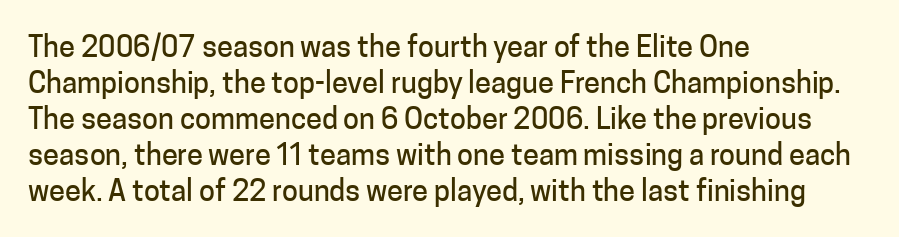
Q: Is the text italic (slanted)? A: No, it is upright.
Q: Is the typeface a serif or a sans-serif typeface? A: Sans-serif.
Q: Is the text underlined? A: No.
Q: How is the paragraph aligned? A: Left-aligned.
Q: Is the spacing between letters normal or unusually wide? A: Normal.
Q: Width (condensed, normal, or wide)? A: Normal.
Q: Stroke contrast? A: Low.
Q: x-height? A: Medium.
Q: Monospaced? A: No.
